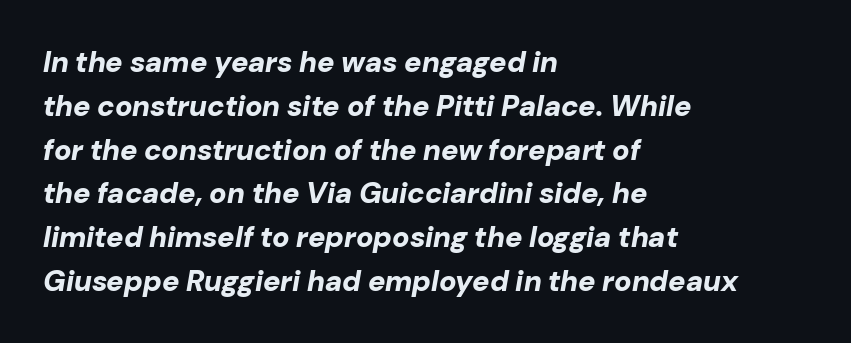
Q: Is the text bold? A: Yes.
Q: Is the text italic (slanted)? A: Yes, it leans right by about 10 degrees.
Q: Is the text underlined? A: No.
Q: How is the paragraph aligned? A: Left-aligned.
Q: Is the spacing between letters normal or unusually wide? A: Normal.
Q: Is the spacing between lines tight, normal or loose? A: Normal.
Q: Width (condensed, normal, or wide)? A: Normal.
Q: Stroke contrast? A: Low.
Q: x-height? A: Medium.
Q: Monospaced? A: No.
